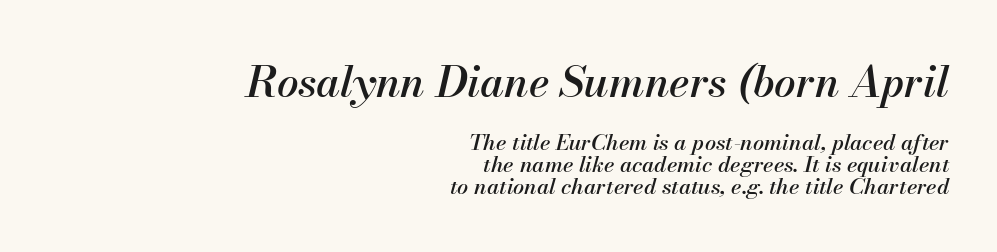
{"italic": "yes", "lean": "right", "slant_degrees": 13, "width": "normal", "stroke_contrast": "medium", "x_height": "small", "monospaced": "no", "underline": "no", "align": "right", "line_spacing": "tight", "line_spacing_ratio": 1.0, "letter_spacing": "normal", "letter_spacing_em": 0.0, "larger_block": "first", "size_ratio": 1.95, "glyph_px": 43}
